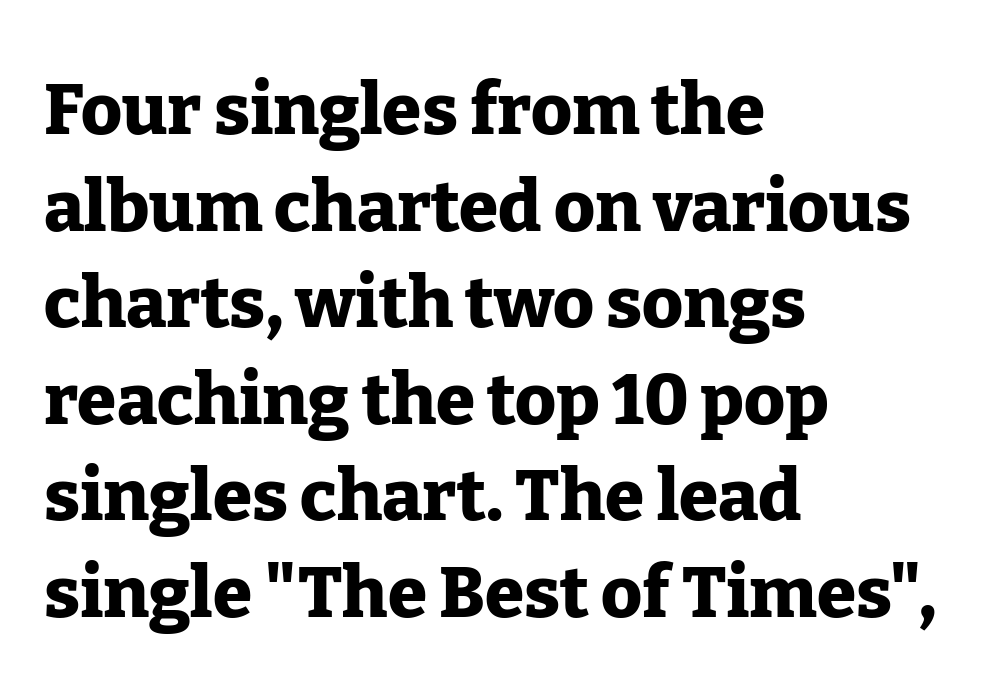
The image shows 71 px heavy serif type, upright; set left-aligned, normal line spacing (1.36x), normal letter spacing, not underlined; low stroke contrast and a medium x-height.
